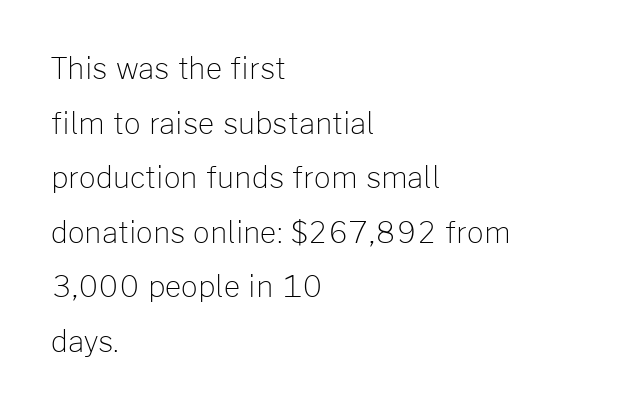
{"serif": "no", "italic": "no", "bold": "no", "weight": "light", "width": "normal", "stroke_contrast": "low", "x_height": "medium", "monospaced": "no", "underline": "no", "align": "left", "line_spacing_ratio": 1.88, "letter_spacing": "normal", "letter_spacing_em": 0.0, "glyph_px": 29}
